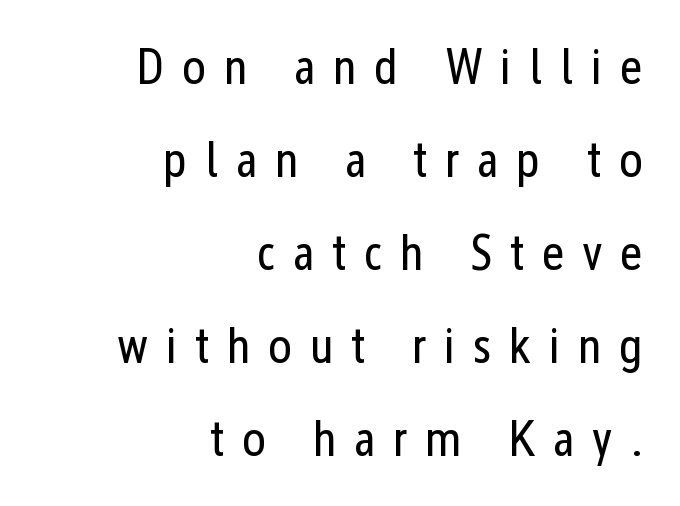
Q: Is the text bold? A: No.
Q: Is the text italic (slanted)? A: No, it is upright.
Q: Is the typeface a serif or a sans-serif typeface? A: Sans-serif.
Q: Is the text underlined? A: No.
Q: How is the paragraph aligned? A: Right-aligned.
Q: Is the spacing between letters normal or unusually wide? A: Unusually wide.
Q: Width (condensed, normal, or wide)? A: Condensed.
Q: Stroke contrast? A: Low.
Q: x-height? A: Medium.
Q: Monospaced? A: No.
